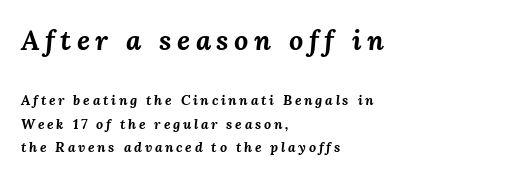
Q: Is the text bold? A: Yes.
Q: Is the text italic (slanted)? A: Yes, it leans right by about 3 degrees.
Q: Is the text underlined? A: No.
Q: How is the paragraph aligned? A: Left-aligned.
Q: Is the spacing between lines tight, normal or loose? A: Normal.
Q: Which block of text is set in a larger size, the first (top) or the second (bottom)? A: The first (top) one.
Q: Width (condensed, normal, or wide)? A: Normal.
Q: Stroke contrast? A: Medium.
Q: x-height? A: Medium.
Q: Monospaced? A: No.
